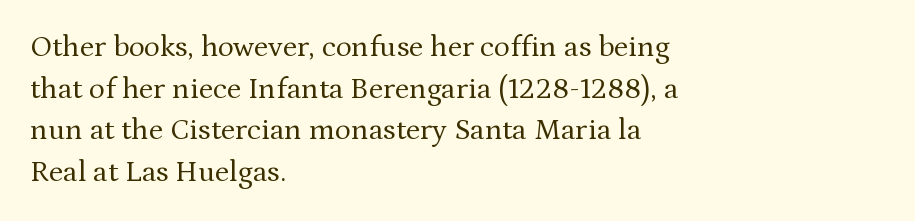
{"serif": "yes", "italic": "no", "bold": "no", "weight": "regular", "width": "normal", "stroke_contrast": "medium", "x_height": "medium", "monospaced": "no", "underline": "no", "align": "left", "line_spacing": "normal", "line_spacing_ratio": 1.39, "letter_spacing": "normal", "letter_spacing_em": 0.0, "glyph_px": 30}
